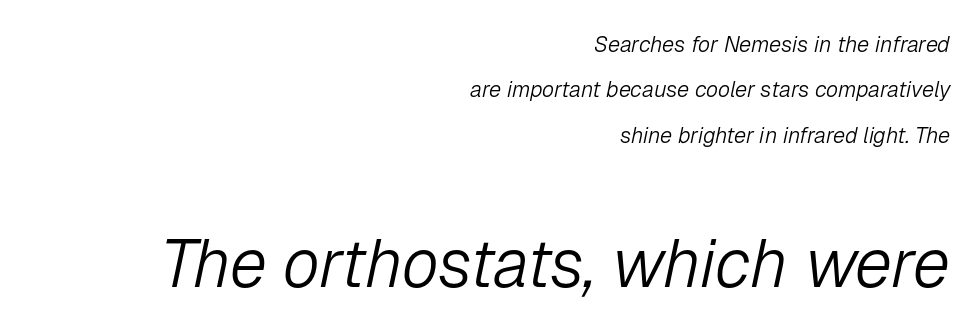
Q: Is the text bold? A: No.
Q: Is the text italic (slanted)? A: Yes, it leans right by about 12 degrees.
Q: Is the text underlined? A: No.
Q: How is the paragraph aligned? A: Right-aligned.
Q: Is the spacing between letters normal or unusually wide? A: Normal.
Q: Is the spacing between lines tight, normal or loose? A: Loose.
Q: Which block of text is set in a larger size, the first (top) or the second (bottom)? A: The second (bottom) one.
Q: Width (condensed, normal, or wide)? A: Normal.
Q: Stroke contrast? A: Low.
Q: x-height? A: Medium.
Q: Monospaced? A: No.
